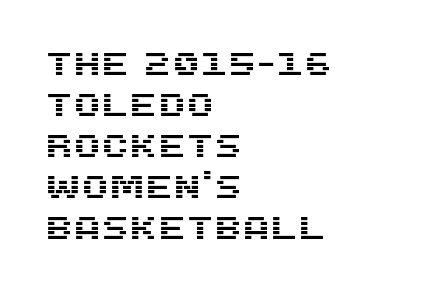
The image shows 32 px sans-serif type, upright; set left-aligned, normal line spacing (1.28x), normal letter spacing, not underlined; medium stroke contrast and a large x-height.
